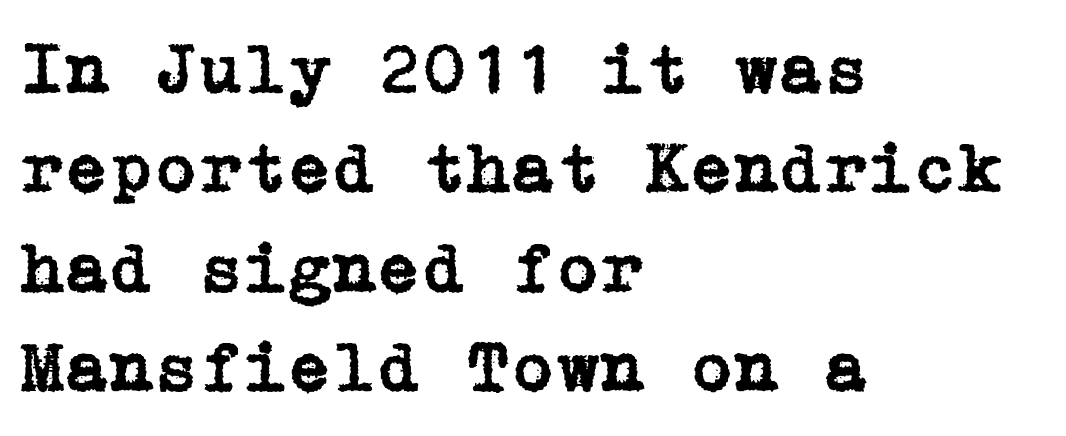
Line spacing here is normal. Style check: upright. Are there feet on the stems? There are — it's a serif. Typeset ragged right — the left edge is the straight one.
